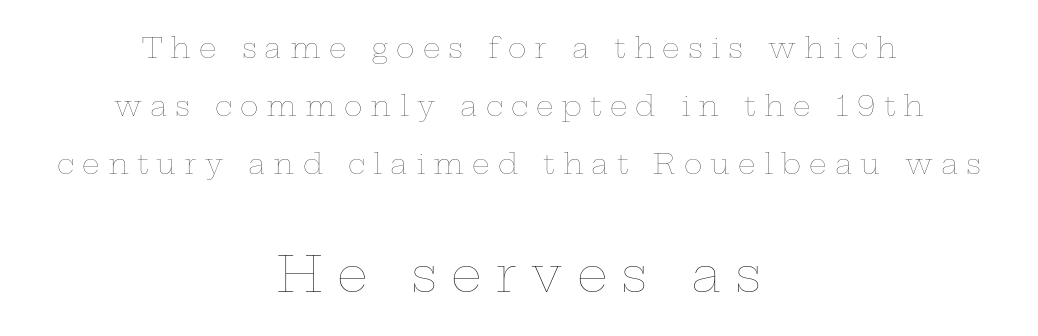
Is the type heavy? It reads as light-to-regular instead. The vertical gap from one line to the next is large. Words float on clear page, feet unadorned. Notice how the passage keeps no hard edge, just a central spine.
